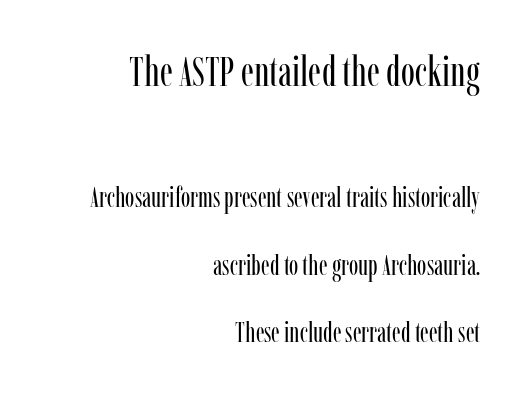
Each letter keeps its own natural width here, so spacing adapts to shape. Character size in the leading block exceeds that of the trailing block. Does the lettering tilt? It doesn't — this is upright. Line ends are locked; line starts wander. Is this a sans? No — the strokes have serifs. Unmarked baselines from the first word to the last.
